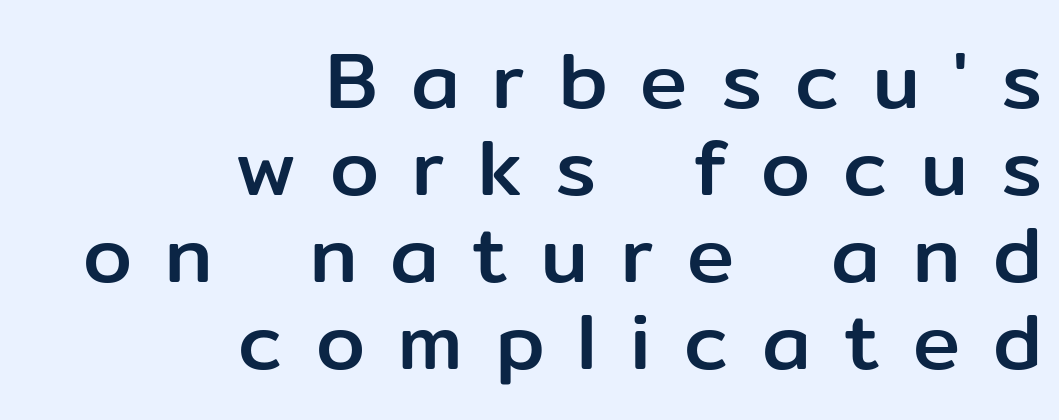
The lines in this sample share a right terminus and differ only in where they begin. The line-height multiplier appears low, near solid setting. The face used here is proportionally spaced, like ordinary book or web type. The type family on display is of the sans-serif kind.
